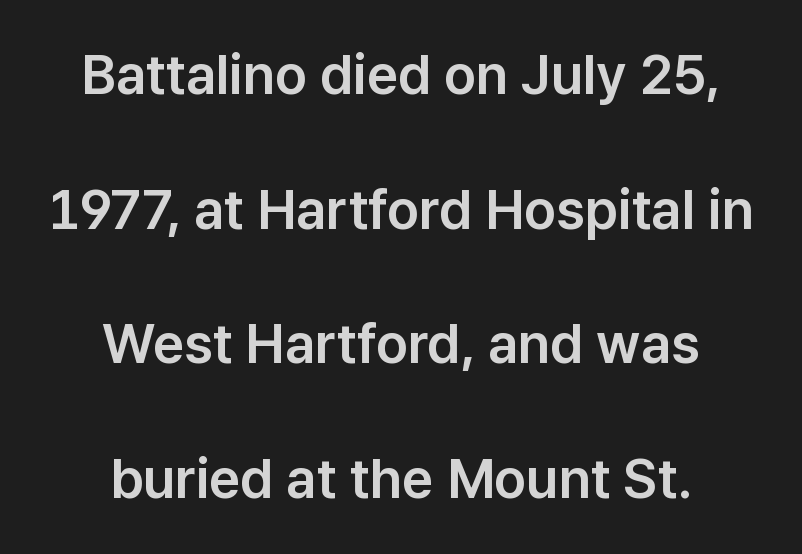
Q: Is the text italic (slanted)? A: No, it is upright.
Q: Is the typeface a serif or a sans-serif typeface? A: Sans-serif.
Q: Is the text underlined? A: No.
Q: How is the paragraph aligned? A: Centered.
Q: Is the spacing between letters normal or unusually wide? A: Normal.
Q: Is the spacing between lines tight, normal or loose? A: Loose.
Q: Width (condensed, normal, or wide)? A: Normal.
Q: Stroke contrast? A: Low.
Q: x-height? A: Medium.
Q: Monospaced? A: No.
